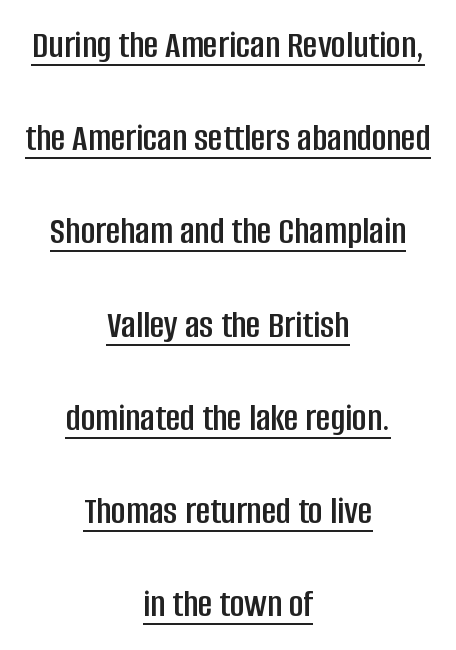
Q: Is the text italic (slanted)? A: No, it is upright.
Q: Is the typeface a serif or a sans-serif typeface? A: Sans-serif.
Q: Is the text underlined? A: Yes.
Q: How is the paragraph aligned? A: Centered.
Q: Is the spacing between letters normal or unusually wide? A: Normal.
Q: Is the spacing between lines tight, normal or loose? A: Loose.
Q: Width (condensed, normal, or wide)? A: Condensed.
Q: Stroke contrast? A: Low.
Q: x-height? A: Large.
Q: Monospaced? A: No.
